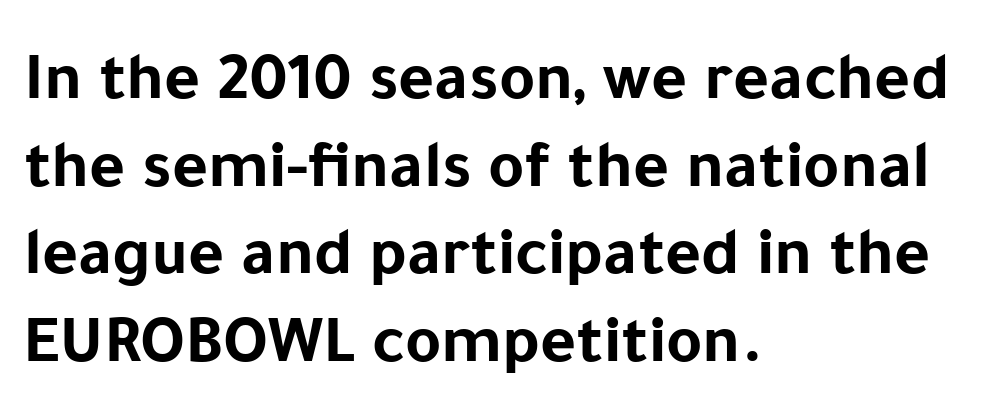
Q: Is the text bold? A: Yes.
Q: Is the text italic (slanted)? A: No, it is upright.
Q: Is the typeface a serif or a sans-serif typeface? A: Sans-serif.
Q: Is the text underlined? A: No.
Q: How is the paragraph aligned? A: Left-aligned.
Q: Is the spacing between letters normal or unusually wide? A: Normal.
Q: Is the spacing between lines tight, normal or loose? A: Normal.
Q: Width (condensed, normal, or wide)? A: Normal.
Q: Stroke contrast? A: Low.
Q: x-height? A: Medium.
Q: Monospaced? A: No.
